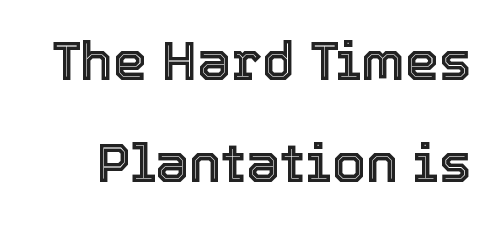
The image shows 54 px text type, upright; set line spacing 1.89x, normal letter spacing, not underlined; a medium x-height.
